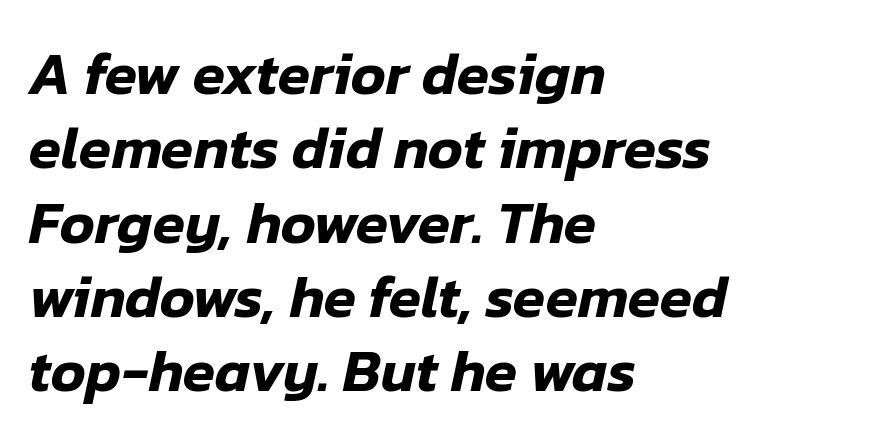
This sample has the flowing, uneven cadence of proportional lettering. Just letters on the line, the space beneath them empty. A classic flush-left, rag-right setting is used for this passage. A typesetter would mark this as italic. Does the leading feel generous? No, just average. The passage shown has conventional tracking throughout.
